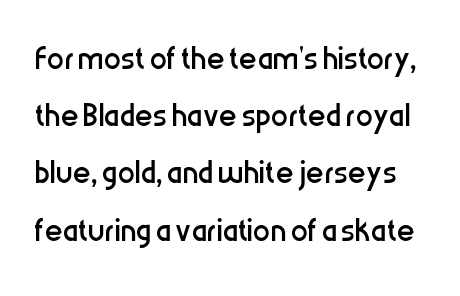
{"serif": "no", "italic": "no", "bold": "no", "weight": "regular", "width": "condensed", "stroke_contrast": "low", "x_height": "medium", "monospaced": "no", "underline": "no", "line_spacing": "normal", "line_spacing_ratio": 1.33, "letter_spacing": "normal", "letter_spacing_em": 0.0, "glyph_px": 43}
